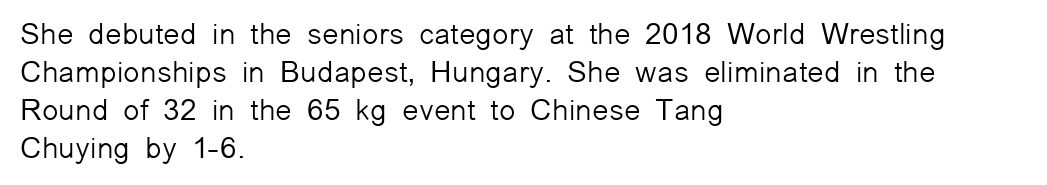
The image shows 30 px light sans-serif type, upright; set left-aligned, normal line spacing (1.27x), normal letter spacing, not underlined; low stroke contrast and a medium x-height.
